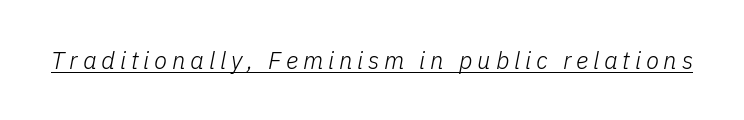
The image shows 24 px text type, italic (leaning right); set unusually wide letter spacing (+0.2 em), underlined.
